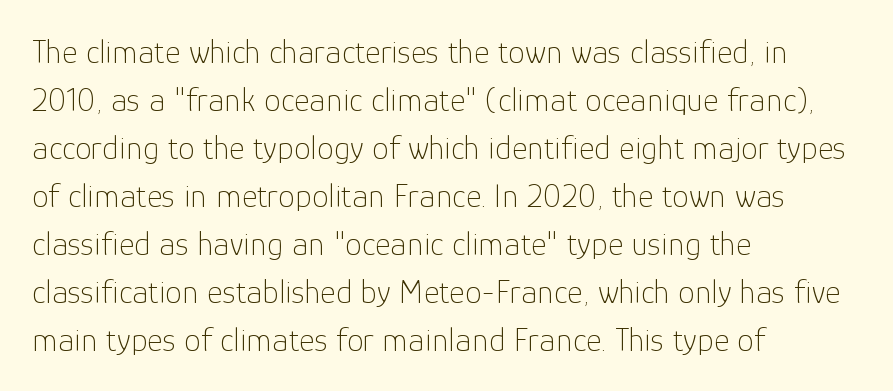
Q: Is the text bold? A: No.
Q: Is the text italic (slanted)? A: No, it is upright.
Q: Is the typeface a serif or a sans-serif typeface? A: Sans-serif.
Q: Is the text underlined? A: No.
Q: How is the paragraph aligned? A: Left-aligned.
Q: Is the spacing between letters normal or unusually wide? A: Normal.
Q: Is the spacing between lines tight, normal or loose? A: Normal.
Q: Width (condensed, normal, or wide)? A: Normal.
Q: Stroke contrast? A: Low.
Q: x-height? A: Medium.
Q: Monospaced? A: No.
